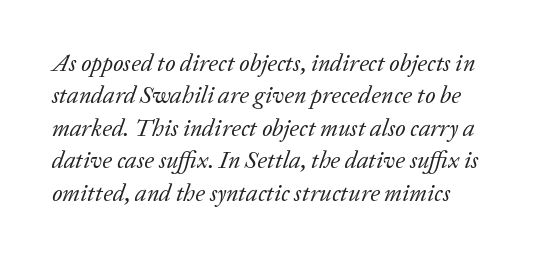
{"italic": "yes", "lean": "right", "slant_degrees": 20, "bold": "no", "underline": "no", "align": "left", "line_spacing": "normal", "line_spacing_ratio": 1.35, "letter_spacing": "normal", "letter_spacing_em": 0.0, "glyph_px": 24}
